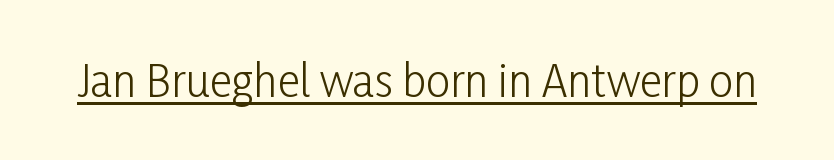
{"serif": "no", "italic": "no", "bold": "no", "weight": "light", "width": "condensed", "stroke_contrast": "low", "x_height": "medium", "monospaced": "no", "underline": "yes", "letter_spacing": "normal", "letter_spacing_em": 0.0, "glyph_px": 43}
